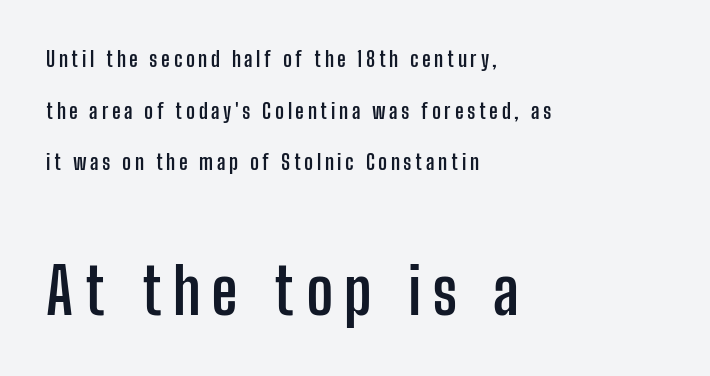
The image shows 64 px semibold, condensed sans-serif type, upright; set left-aligned, loose line spacing (2.46x), not underlined; the second (bottom) block is 3.05x larger; low stroke contrast and a medium x-height.
